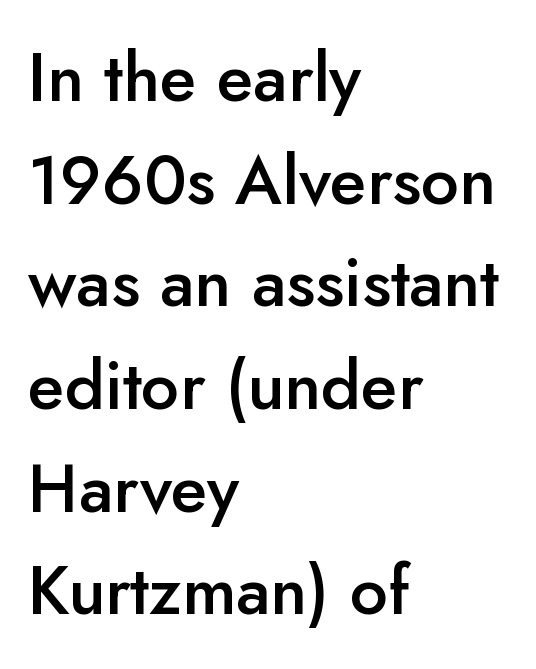
{"serif": "no", "italic": "no", "bold": "semi", "weight": "semibold", "width": "normal", "stroke_contrast": "low", "x_height": "small", "monospaced": "no", "underline": "no", "align": "left", "line_spacing": "normal", "line_spacing_ratio": 1.51, "letter_spacing": "normal", "letter_spacing_em": 0.0, "glyph_px": 68}
